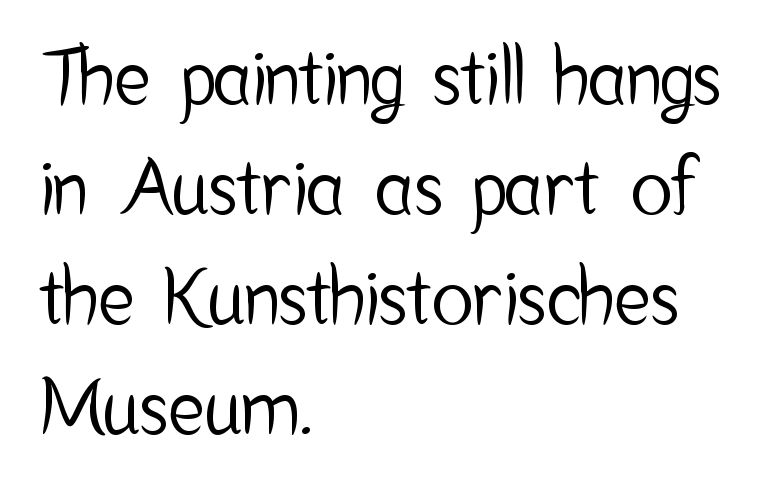
The image shows 77 px condensed sans-serif type, upright; set left-aligned, normal line spacing (1.43x), normal letter spacing, not underlined; low stroke contrast and a medium x-height.
